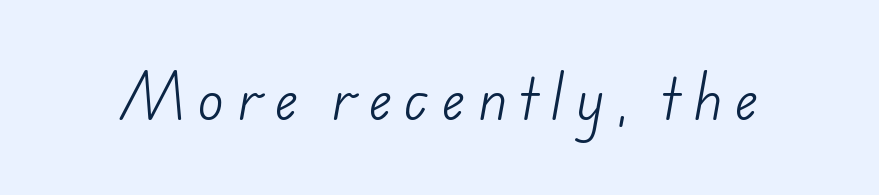
{"serif": "no", "bold": "no", "weight": "light", "width": "normal", "stroke_contrast": "low", "x_height": "small", "monospaced": "no", "underline": "no", "letter_spacing": "wide", "letter_spacing_em": 0.25, "glyph_px": 54}
